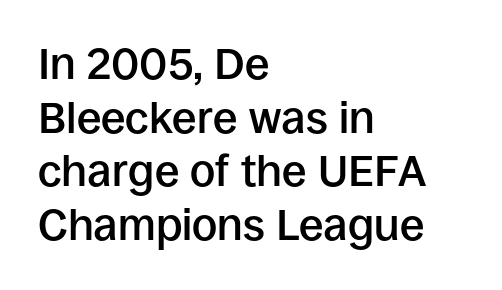
Q: Is the text bold? A: Semi-bold.
Q: Is the text italic (slanted)? A: No, it is upright.
Q: Is the typeface a serif or a sans-serif typeface? A: Sans-serif.
Q: Is the text underlined? A: No.
Q: How is the paragraph aligned? A: Left-aligned.
Q: Is the spacing between letters normal or unusually wide? A: Normal.
Q: Width (condensed, normal, or wide)? A: Normal.
Q: Stroke contrast? A: Low.
Q: x-height? A: Large.
Q: Monospaced? A: No.
